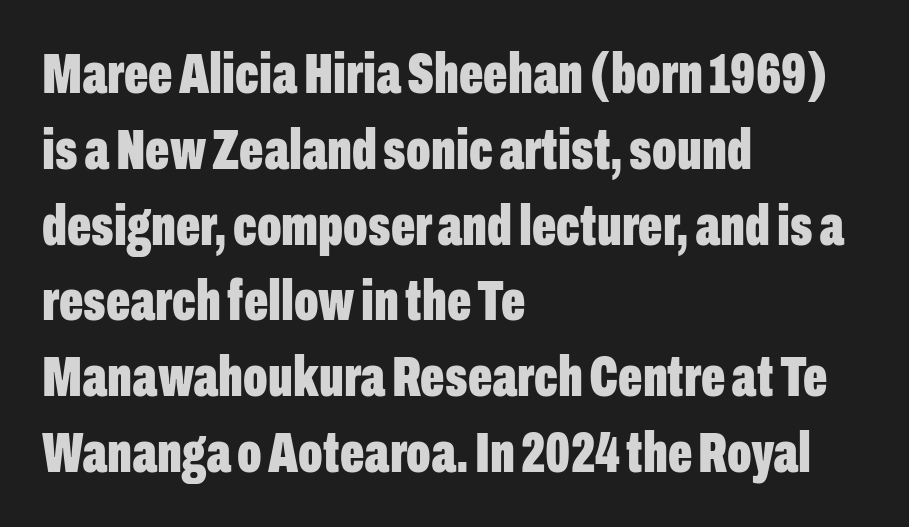
{"serif": "no", "italic": "no", "bold": "yes", "weight": "bold", "width": "condensed", "stroke_contrast": "low", "x_height": "medium", "monospaced": "no", "underline": "no", "align": "left", "line_spacing": "normal", "line_spacing_ratio": 1.33, "letter_spacing": "normal", "letter_spacing_em": 0.0, "glyph_px": 57}
